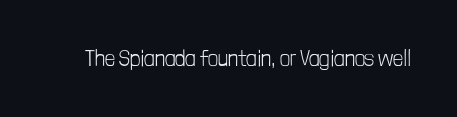
The space directly below the letters is spotless. Quick note: not italic, upright. The line texture is even and compact thanks to regular tracking. These glyphs show unthickened strokes, regular width or finer.
